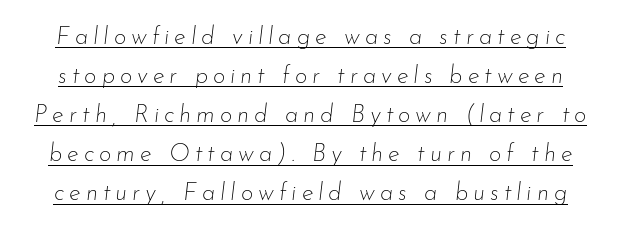
{"italic": "yes", "lean": "right", "slant_degrees": 7, "bold": "no", "underline": "yes", "line_spacing": "normal", "line_spacing_ratio": 1.63, "letter_spacing": "wide", "letter_spacing_em": 0.21, "glyph_px": 24}
